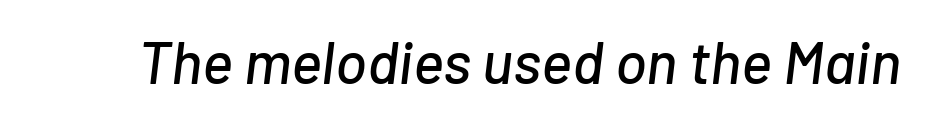
{"italic": "yes", "lean": "right", "slant_degrees": 7, "width": "normal", "stroke_contrast": "low", "x_height": "medium", "monospaced": "no", "underline": "no", "letter_spacing": "normal", "letter_spacing_em": 0.0, "glyph_px": 59}
